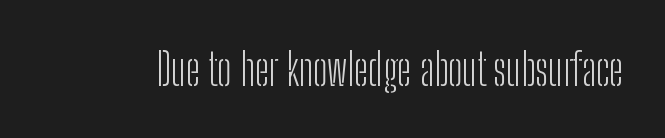
Q: Is the text bold? A: No.
Q: Is the text italic (slanted)? A: No, it is upright.
Q: Is the typeface a serif or a sans-serif typeface? A: Sans-serif.
Q: Is the text underlined? A: No.
Q: Is the spacing between letters normal or unusually wide? A: Normal.
Q: Width (condensed, normal, or wide)? A: Condensed.
Q: Stroke contrast? A: Low.
Q: x-height? A: Medium.
Q: Monospaced? A: No.
